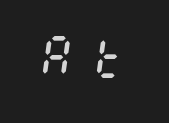
Q: Is the text bold? A: No.
Q: Is the text italic (slanted)? A: Yes, it leans right by about 8 degrees.
Q: Is the text underlined? A: No.
Q: Is the spacing between letters normal or unusually wide? A: Unusually wide.
Q: Width (condensed, normal, or wide)? A: Condensed.
Q: Stroke contrast? A: Medium.
Q: x-height? A: Large.
